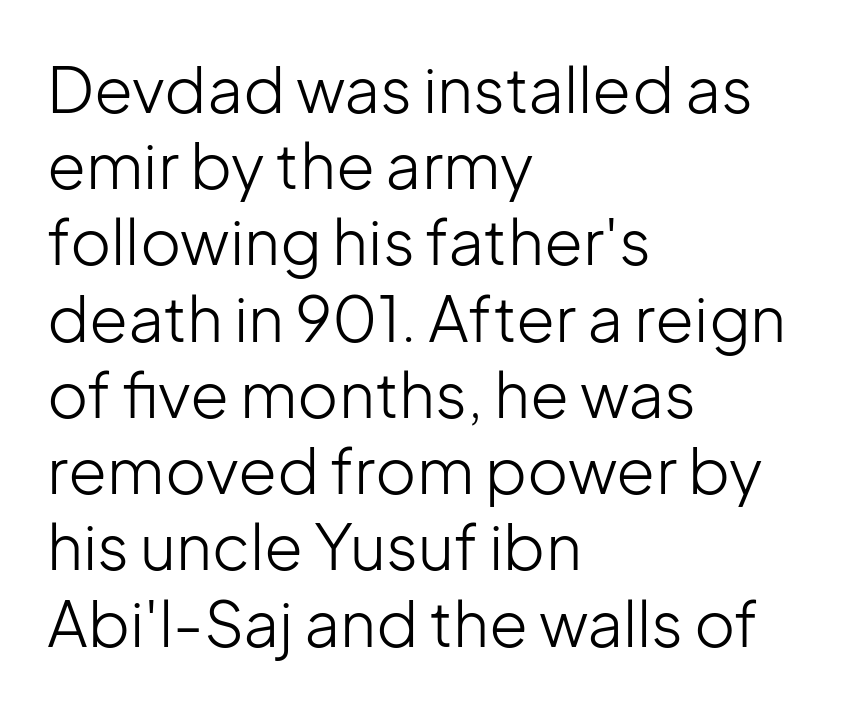
One-word summary of the alignment: left. Bold? No — there's no thickening of the strokes. Characters remain perfectly vertical along every line. Glyph-to-glyph distance matches everyday printed text. A sans-serif font was chosen for this passage. A typesetter would call this proportional, since set widths differ per character.
